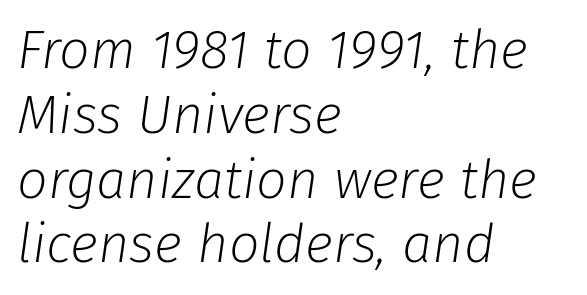
Standard letterfit; no display-style spreading of the glyphs. Horizontal alignment here is leftward, the default for most running prose. The letters advance in unequal steps, a hallmark of proportional type. The font is comparable to plain body text, perhaps lighter.
